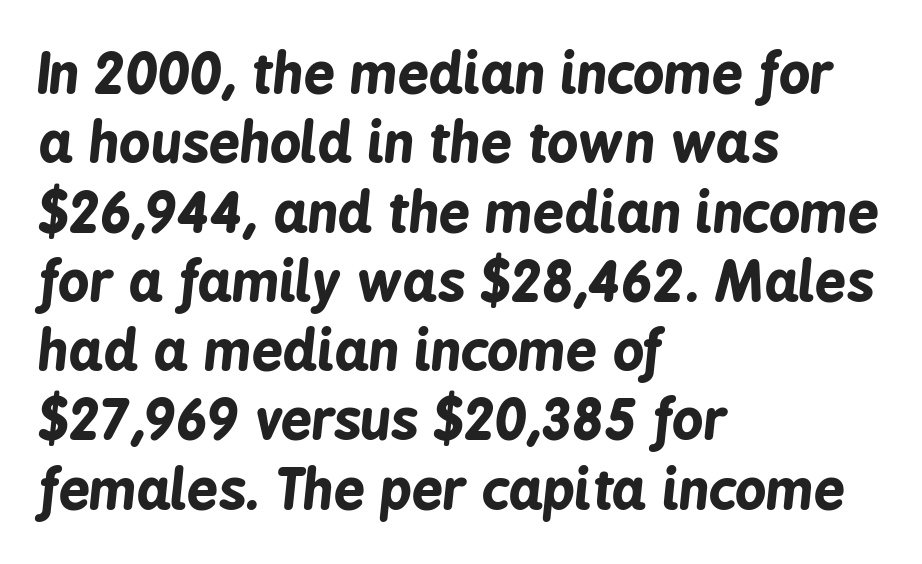
Q: Is the text bold? A: Yes.
Q: Is the text italic (slanted)? A: Yes, it leans right by about 6 degrees.
Q: Is the text underlined? A: No.
Q: How is the paragraph aligned? A: Left-aligned.
Q: Is the spacing between letters normal or unusually wide? A: Normal.
Q: Is the spacing between lines tight, normal or loose? A: Normal.
Q: Width (condensed, normal, or wide)? A: Condensed.
Q: Stroke contrast? A: Low.
Q: x-height? A: Medium.
Q: Monospaced? A: No.
